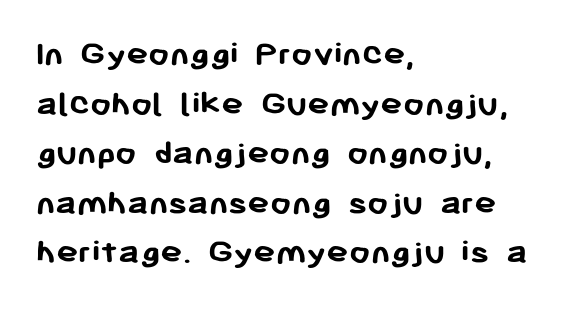
{"serif": "no", "italic": "no", "bold": "yes", "weight": "semibold", "width": "normal", "stroke_contrast": "low", "x_height": "medium", "monospaced": "no", "underline": "no", "align": "left", "line_spacing": "normal", "line_spacing_ratio": 1.34, "letter_spacing": "normal", "letter_spacing_em": 0.0, "glyph_px": 37}
